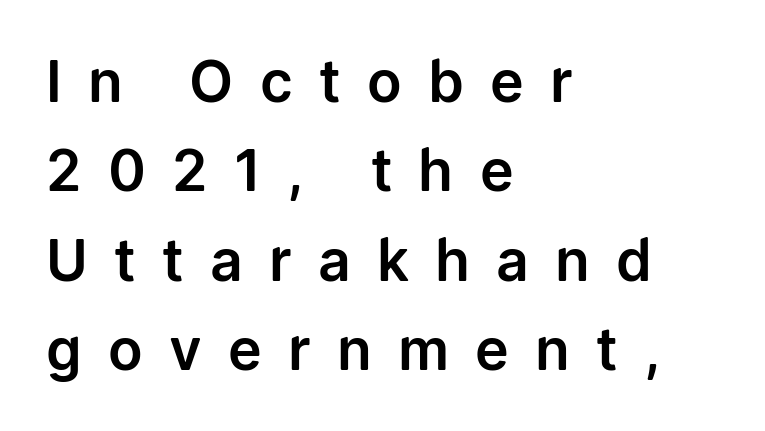
Q: Is the text italic (slanted)? A: No, it is upright.
Q: Is the typeface a serif or a sans-serif typeface? A: Sans-serif.
Q: Is the text underlined? A: No.
Q: How is the paragraph aligned? A: Left-aligned.
Q: Is the spacing between letters normal or unusually wide? A: Unusually wide.
Q: Is the spacing between lines tight, normal or loose? A: Normal.
Q: Width (condensed, normal, or wide)? A: Normal.
Q: Stroke contrast? A: Low.
Q: x-height? A: Medium.
Q: Monospaced? A: No.
